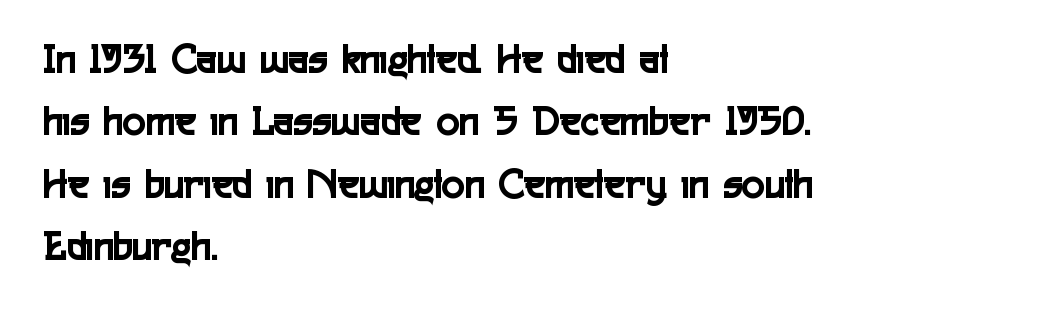
{"serif": "no", "italic": "no", "width": "condensed", "x_height": "medium", "monospaced": "no", "underline": "no", "align": "left", "line_spacing": "normal", "line_spacing_ratio": 1.45, "letter_spacing": "normal", "letter_spacing_em": 0.0, "glyph_px": 43}
